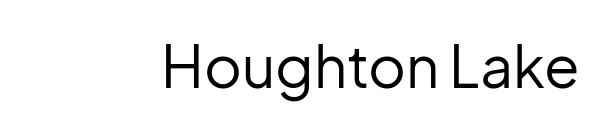
Compared with a typical body face, this is equally light or lighter still. Each letter keeps its own natural width here, so spacing adapts to shape. A typesetter would mark this as roman, not italic. I'd call this a sans setting — the letters go barefoot. Honestly, the letter spacing is just normal — you wouldn't notice it.
